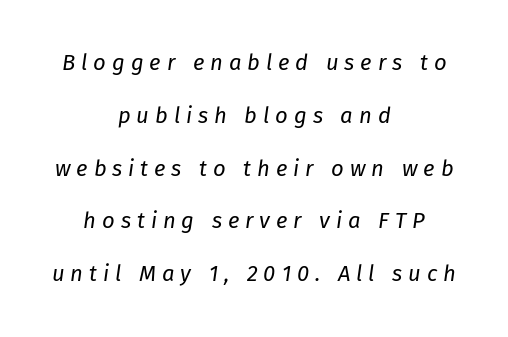
The image shows 22 px text type, italic (leaning right); set centered, loose line spacing (2.4x), unusually wide letter spacing (+0.27 em), not underlined.
